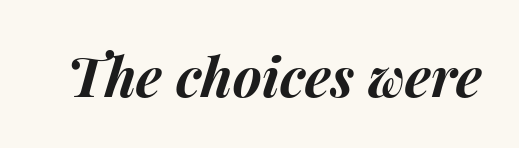
A bare baseline throughout the passage. The text carries the slant typical of an italic or oblique font. The face used here is proportionally spaced, like ordinary book or web type. Honestly, the letter spacing is just normal — you wouldn't notice it. How heavy is the stroke? Heavy — this is a bold.
